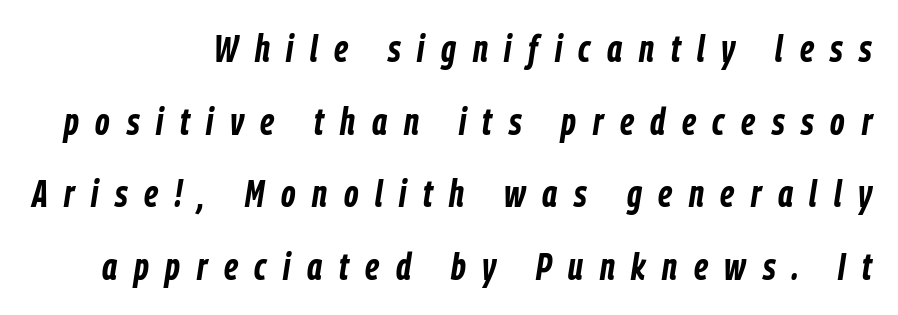
Style check: oblique. In terms of leading, this rendering errs on the spacious side. Spacing verdict: proportional, widths tailored to each character. Casual observation: everything's shoved over to the right.
